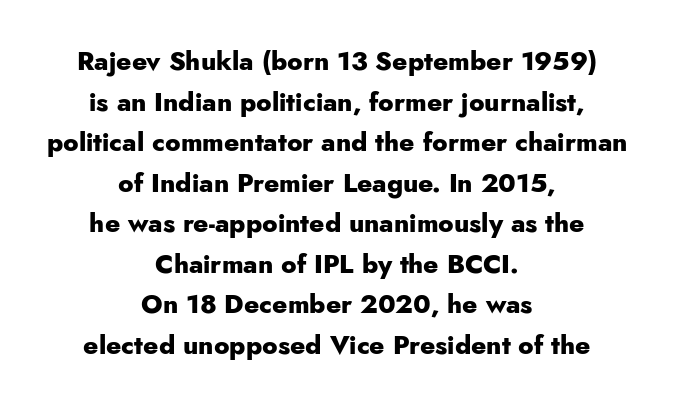
This sample uses an upright cut, with every glyph sitting square on the baseline. Leftover space on each line is divided equally before and after the words. Unmarked baselines from the first word to the last. Bold? Absolutely — the strokes are thick and heavy.
